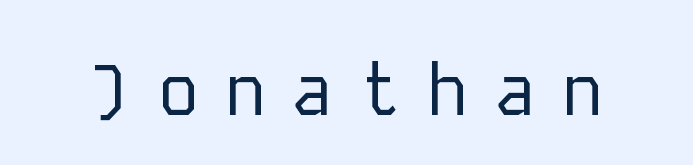
This is roman type, the default non-slanted kind. This rendering employs a face without finishing strokes, i.e., a sans-serif. The tracking jumps out immediately: characters are airy and widely separated. Counters stay open thanks to moderate or lighter strokes.
